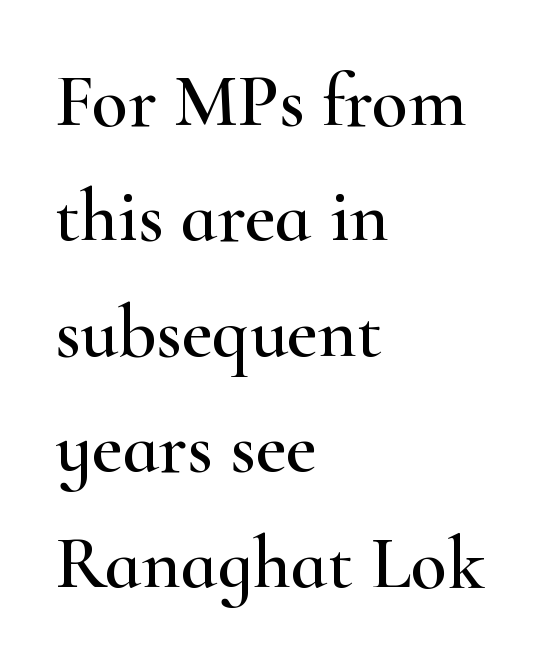
{"serif": "yes", "italic": "no", "width": "wide", "stroke_contrast": "high", "x_height": "small", "monospaced": "no", "underline": "no", "align": "left", "line_spacing": "normal", "line_spacing_ratio": 1.54, "letter_spacing": "normal", "letter_spacing_em": 0.0, "glyph_px": 75}
